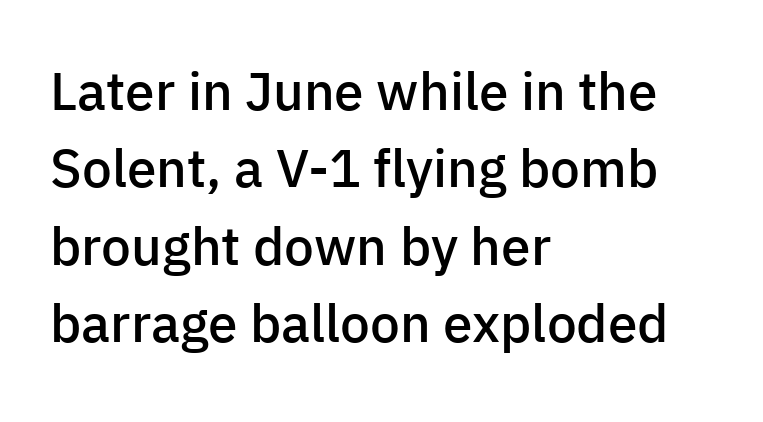
The image shows 53 px semibold sans-serif type, upright; set left-aligned, normal line spacing (1.46x), normal letter spacing, not underlined; low stroke contrast and a medium x-height.
